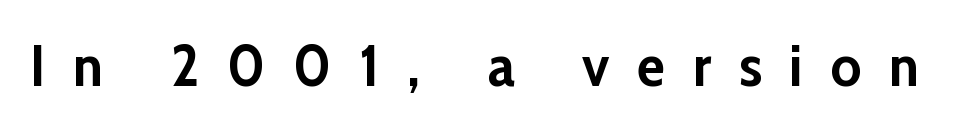
The image shows 58 px semibold sans-serif type, upright; set unusually wide letter spacing (+0.48 em), not underlined; low stroke contrast and a medium x-height.
